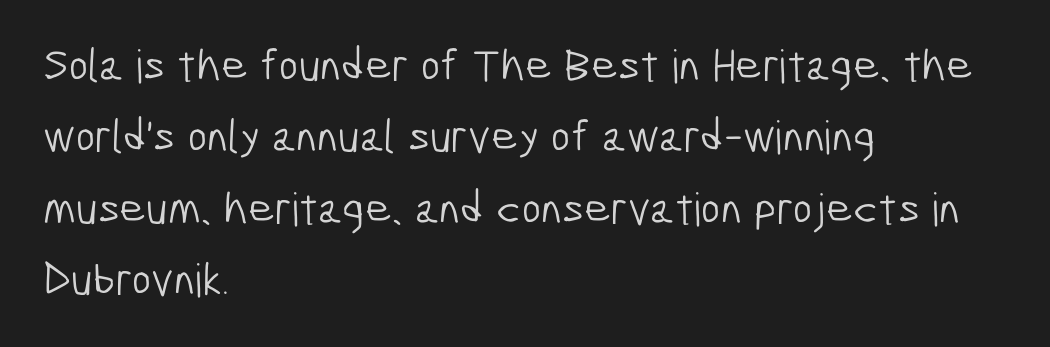
Q: Is the text bold? A: No.
Q: Is the typeface a serif or a sans-serif typeface? A: Sans-serif.
Q: Is the text underlined? A: No.
Q: How is the paragraph aligned? A: Left-aligned.
Q: Is the spacing between letters normal or unusually wide? A: Normal.
Q: Is the spacing between lines tight, normal or loose? A: Normal.
Q: Width (condensed, normal, or wide)? A: Condensed.
Q: Stroke contrast? A: Low.
Q: x-height? A: Medium.
Q: Monospaced? A: No.
